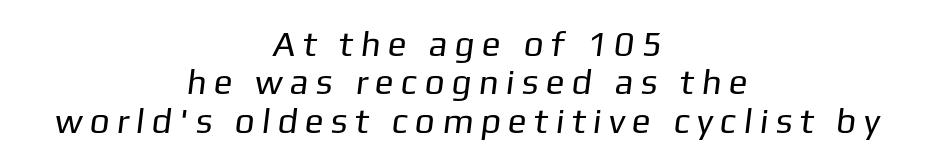
The image shows 35 px regular-weight sans-serif type; set centered, tight line spacing (1.1x), unusually wide letter spacing (+0.28 em), not underlined; low stroke contrast and a medium x-height.
